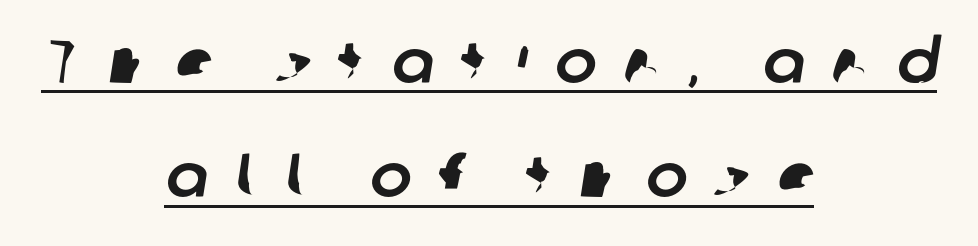
The image shows 62 px sans-serif type; set centered, line spacing 1.84x, unusually wide letter spacing (+0.44 em), underlined; low stroke contrast and a medium x-height.
